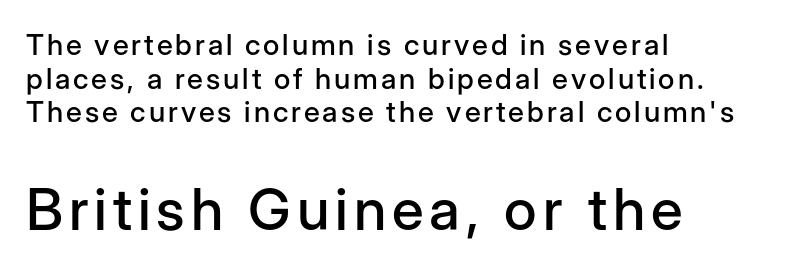
Q: Is the text italic (slanted)? A: No, it is upright.
Q: Is the typeface a serif or a sans-serif typeface? A: Sans-serif.
Q: Is the text underlined? A: No.
Q: How is the paragraph aligned? A: Left-aligned.
Q: Which block of text is set in a larger size, the first (top) or the second (bottom)? A: The second (bottom) one.
Q: Width (condensed, normal, or wide)? A: Normal.
Q: Stroke contrast? A: Low.
Q: x-height? A: Medium.
Q: Monospaced? A: No.
